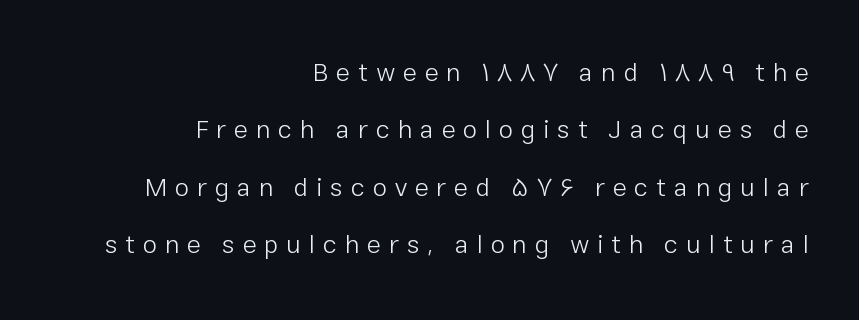
Q: Is the text bold? A: No.
Q: Is the text italic (slanted)? A: No, it is upright.
Q: Is the text underlined? A: No.
Q: How is the paragraph aligned? A: Right-aligned.
Q: Is the spacing between letters normal or unusually wide? A: Unusually wide.
Q: Is the spacing between lines tight, normal or loose? A: Loose.
